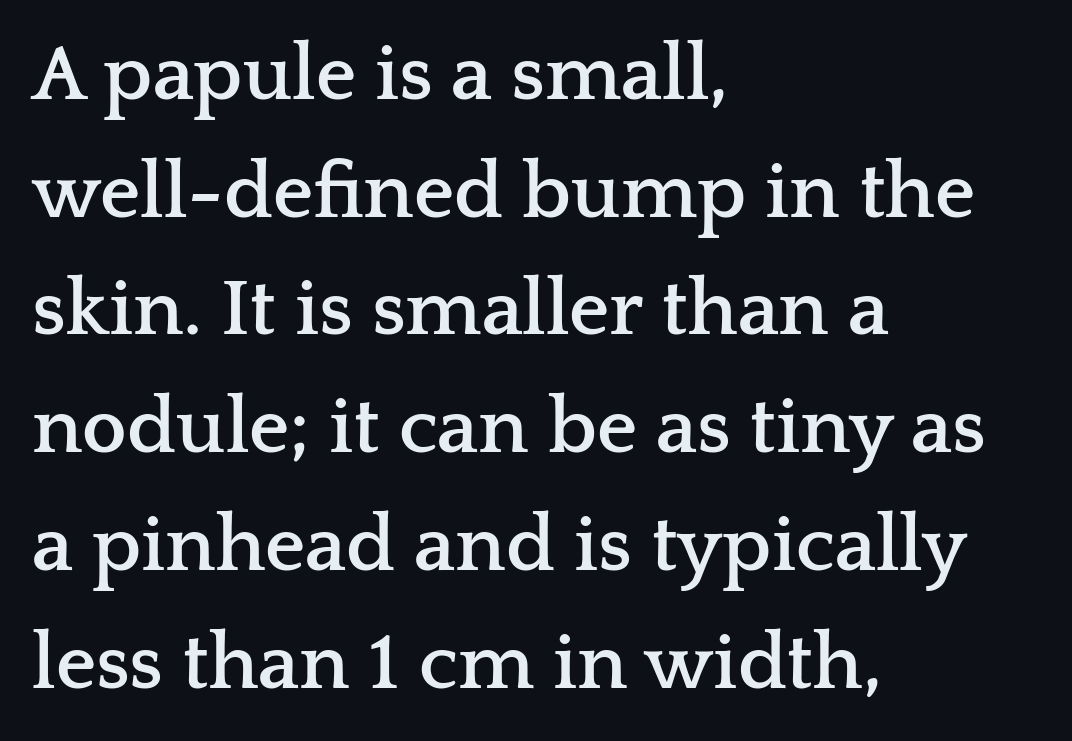
Q: Is the text bold? A: Yes.
Q: Is the text italic (slanted)? A: No, it is upright.
Q: Is the typeface a serif or a sans-serif typeface? A: Serif.
Q: Is the text underlined? A: No.
Q: How is the paragraph aligned? A: Left-aligned.
Q: Is the spacing between letters normal or unusually wide? A: Normal.
Q: Is the spacing between lines tight, normal or loose? A: Normal.
Q: Width (condensed, normal, or wide)? A: Wide.
Q: Stroke contrast? A: Low.
Q: x-height? A: Medium.
Q: Monospaced? A: No.
